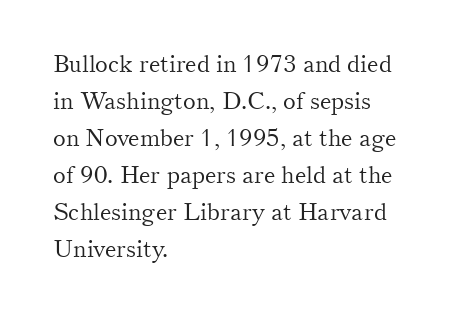
Q: Is the text bold? A: No.
Q: Is the text italic (slanted)? A: No, it is upright.
Q: Is the text underlined? A: No.
Q: How is the paragraph aligned? A: Left-aligned.
Q: Is the spacing between letters normal or unusually wide? A: Normal.
Q: Is the spacing between lines tight, normal or loose? A: Normal.
